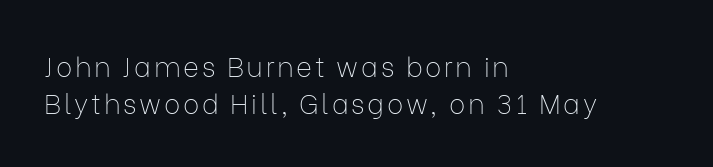
{"italic": "no", "bold": "no", "underline": "no", "align": "left", "line_spacing": "normal", "line_spacing_ratio": 1.38, "glyph_px": 27}
